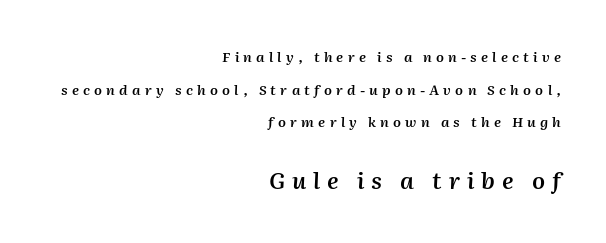
Q: Is the text bold? A: Semi-bold.
Q: Is the text italic (slanted)? A: Yes, it leans right by about 2 degrees.
Q: Is the text underlined? A: No.
Q: How is the paragraph aligned? A: Right-aligned.
Q: Is the spacing between letters normal or unusually wide? A: Unusually wide.
Q: Is the spacing between lines tight, normal or loose? A: Loose.
Q: Which block of text is set in a larger size, the first (top) or the second (bottom)? A: The second (bottom) one.
